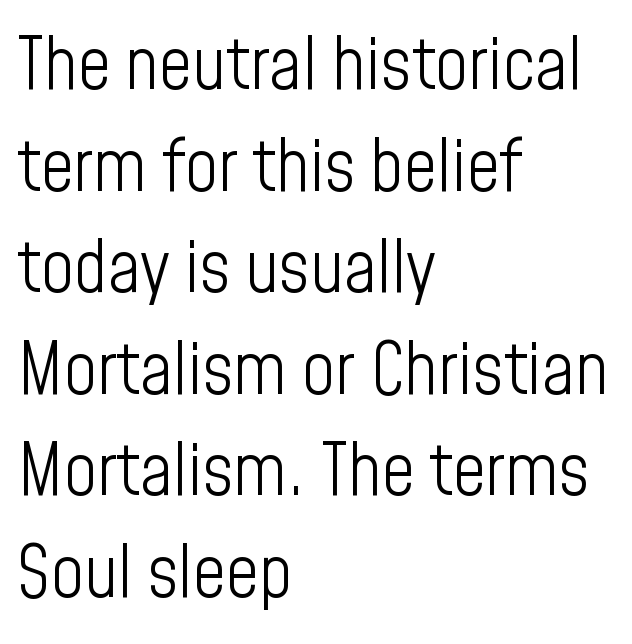
The image shows 72 px light, condensed sans-serif type, upright; set left-aligned, normal line spacing (1.41x), normal letter spacing, not underlined; low stroke contrast and a medium x-height.
